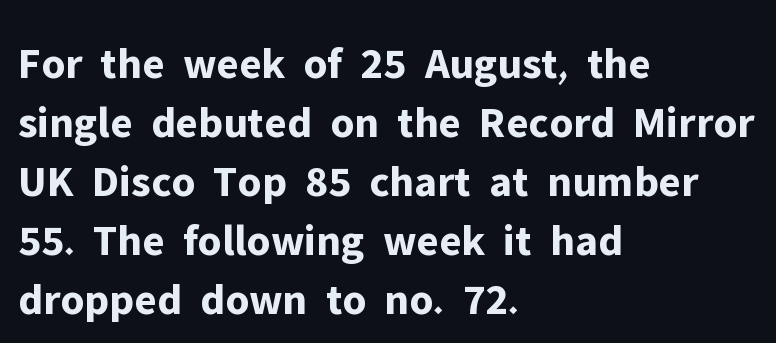
As a designer I'd log this as weight 700, bold. Underline: absent. Upright lettering throughout. Nope, no serifs anywhere on these letters.
